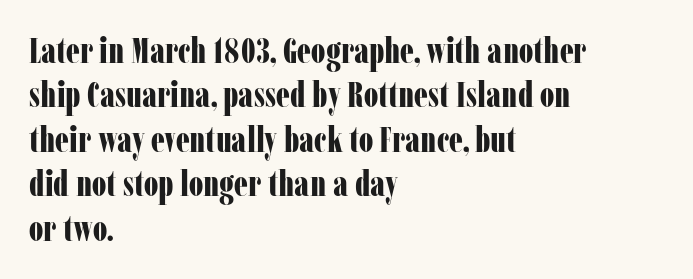
The type family on display is of the serif kind. Does the weight exceed regular? Yes, all the way to bold. Words appear dense and cohesive because spacing is normal. Left-aligned paragraph, ragged on the right.
